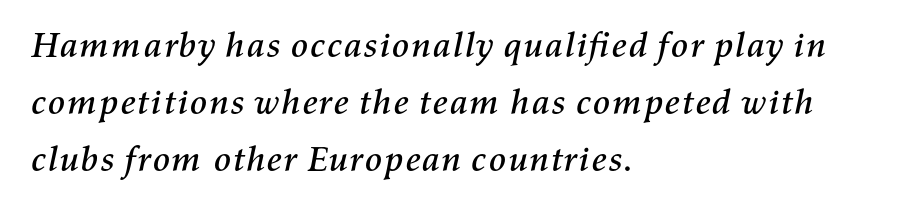
A typesetter would call this proportional, since set widths differ per character. Clear beneath every line of the passage. A typesetter would call this leading conventional body-copy spacing. Short note: letters normally spaced. Is the type slanted? Yes — the strokes lean at a clear angle. Does the copy run flush right? No — it runs flush left.
